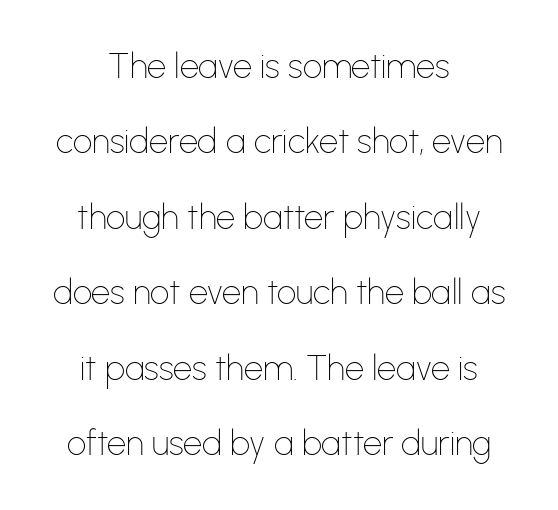
{"serif": "no", "italic": "no", "bold": "no", "weight": "thin", "width": "normal", "stroke_contrast": "low", "x_height": "medium", "monospaced": "no", "underline": "no", "align": "center", "line_spacing": "loose", "line_spacing_ratio": 2.22, "letter_spacing": "normal", "letter_spacing_em": 0.0, "glyph_px": 34}
